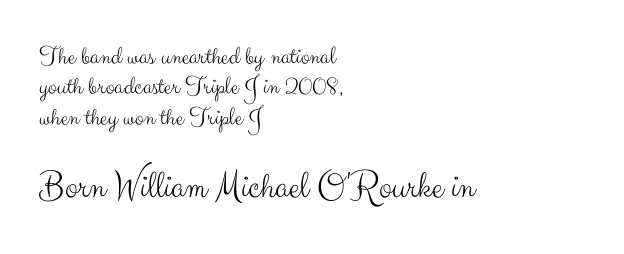
Q: Is the text bold? A: No.
Q: Is the text italic (slanted)? A: Yes.
Q: Is the typeface a serif or a sans-serif typeface? A: Sans-serif.
Q: Is the text underlined? A: No.
Q: How is the paragraph aligned? A: Left-aligned.
Q: Is the spacing between letters normal or unusually wide? A: Normal.
Q: Which block of text is set in a larger size, the first (top) or the second (bottom)? A: The second (bottom) one.
Q: Width (condensed, normal, or wide)? A: Normal.
Q: Stroke contrast? A: Medium.
Q: x-height? A: Small.
Q: Monospaced? A: No.
